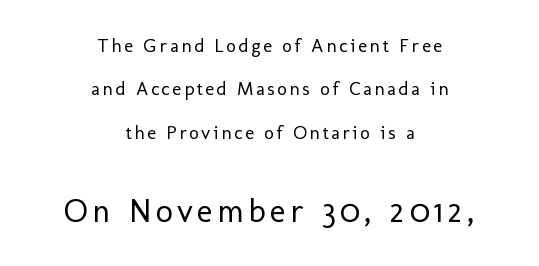
{"serif": "no", "italic": "no", "bold": "no", "weight": "regular", "width": "normal", "stroke_contrast": "low", "x_height": "medium", "monospaced": "no", "underline": "no", "align": "center", "line_spacing": "loose", "line_spacing_ratio": 2.28, "larger_block": "second", "size_ratio": 1.74, "glyph_px": 33}
